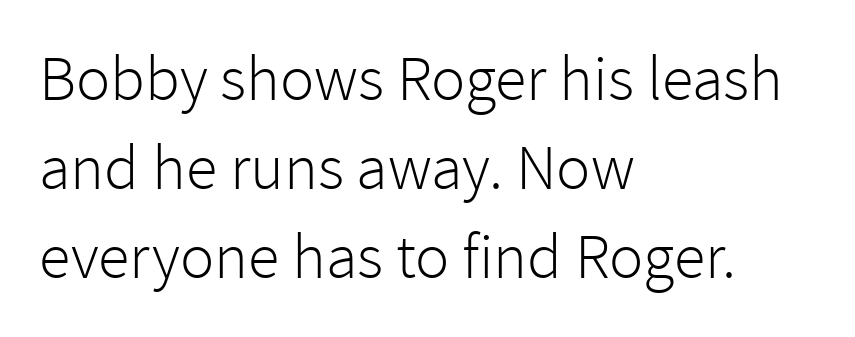
{"serif": "no", "italic": "no", "bold": "no", "weight": "light", "width": "normal", "stroke_contrast": "low", "x_height": "medium", "monospaced": "no", "underline": "no", "align": "left", "line_spacing": "normal", "line_spacing_ratio": 1.39, "letter_spacing": "normal", "letter_spacing_em": 0.0, "glyph_px": 64}
